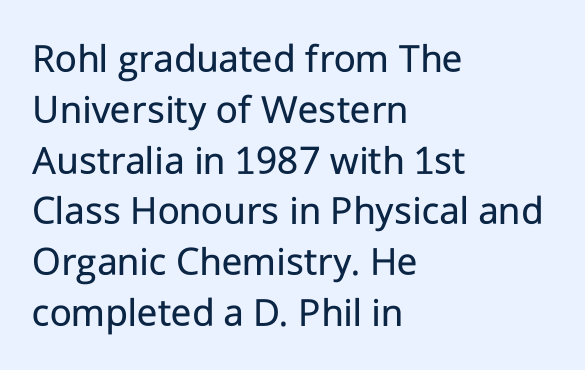
{"serif": "no", "italic": "no", "bold": "no", "weight": "regular", "width": "normal", "stroke_contrast": "low", "x_height": "medium", "monospaced": "no", "underline": "no", "align": "left", "line_spacing_ratio": 1.21, "letter_spacing": "normal", "letter_spacing_em": 0.0, "glyph_px": 42}
